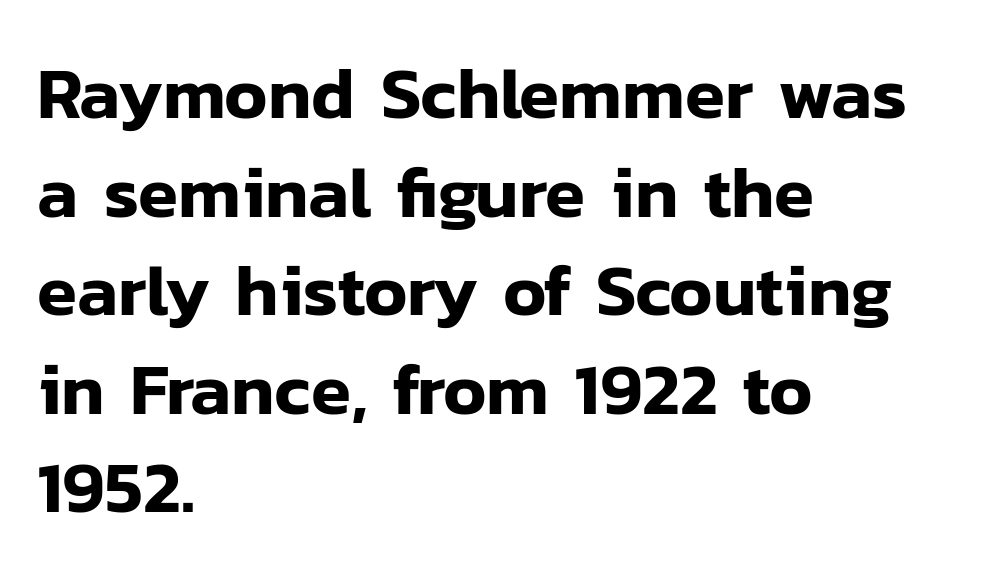
The rag falls on the right side of this text block. Quick note: interline space is typical. These lines are composed in type without serifs. These lines were composed using upright roman letters. Each letter keeps its own natural width here, so spacing adapts to shape.
